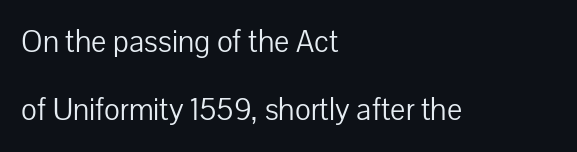
{"serif": "no", "italic": "no", "bold": "no", "weight": "light", "width": "normal", "stroke_contrast": "low", "x_height": "medium", "monospaced": "no", "underline": "no", "align": "left", "line_spacing": "loose", "line_spacing_ratio": 2.12, "letter_spacing": "normal", "letter_spacing_em": 0.0, "glyph_px": 32}
